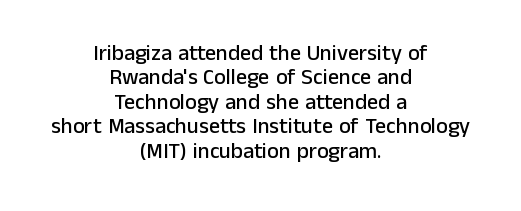
{"italic": "no", "underline": "no", "align": "center", "line_spacing": "tight", "line_spacing_ratio": 1.11, "letter_spacing": "normal", "letter_spacing_em": 0.0, "glyph_px": 22}
